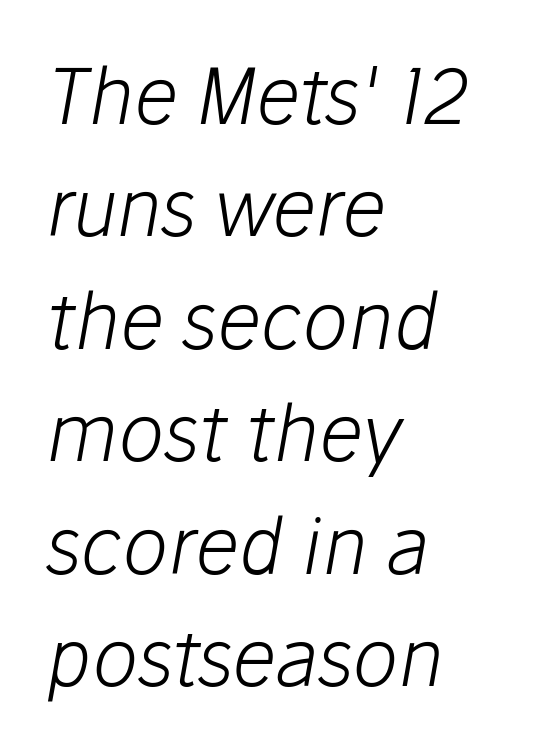
{"italic": "yes", "lean": "right", "slant_degrees": 10, "bold": "no", "weight": "light", "width": "normal", "stroke_contrast": "low", "x_height": "medium", "monospaced": "no", "underline": "no", "align": "left", "line_spacing": "normal", "line_spacing_ratio": 1.46, "letter_spacing": "normal", "letter_spacing_em": 0.0, "glyph_px": 77}
